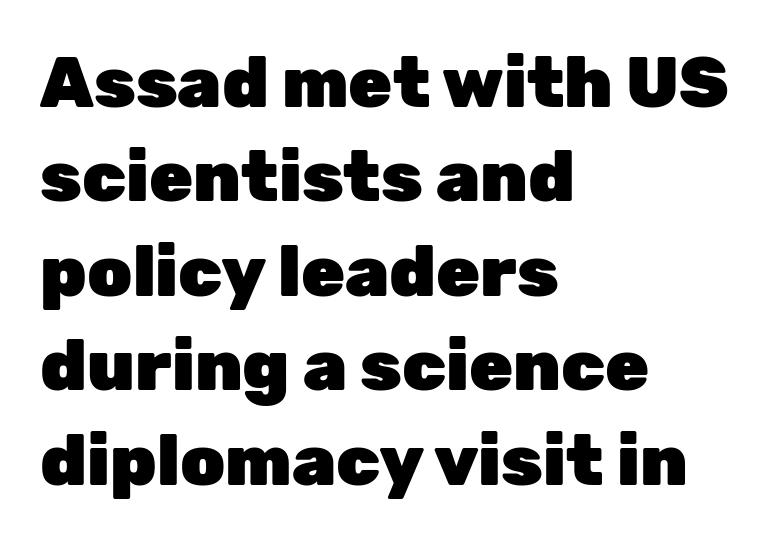
The image shows 71 px heavy sans-serif type, upright; set left-aligned, normal line spacing (1.33x), normal letter spacing, not underlined; low stroke contrast and a medium x-height.
